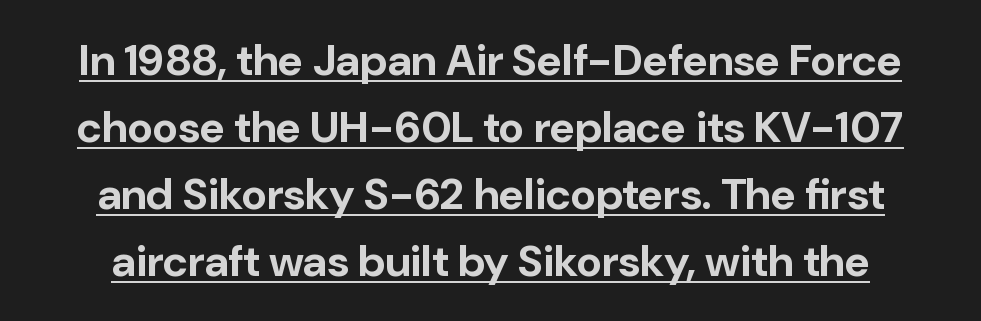
{"serif": "no", "italic": "no", "bold": "yes", "weight": "bold", "width": "normal", "stroke_contrast": "low", "x_height": "medium", "monospaced": "no", "underline": "yes", "line_spacing": "normal", "line_spacing_ratio": 1.52, "letter_spacing": "normal", "letter_spacing_em": 0.0, "glyph_px": 44}
